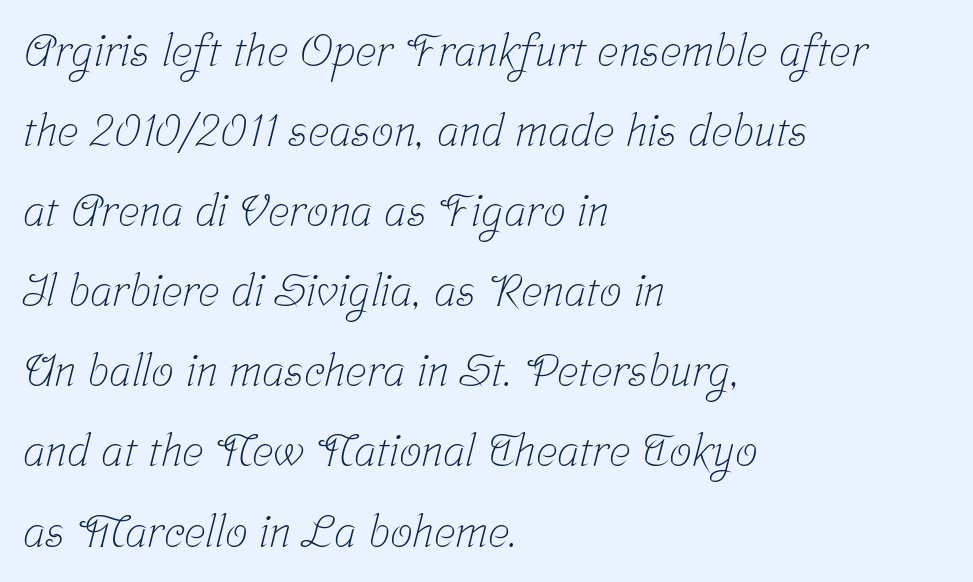
{"serif": "yes", "bold": "no", "weight": "light", "width": "condensed", "stroke_contrast": "low", "x_height": "medium", "monospaced": "no", "underline": "no", "align": "left", "line_spacing_ratio": 1.78, "letter_spacing": "normal", "letter_spacing_em": 0.0, "glyph_px": 45}
